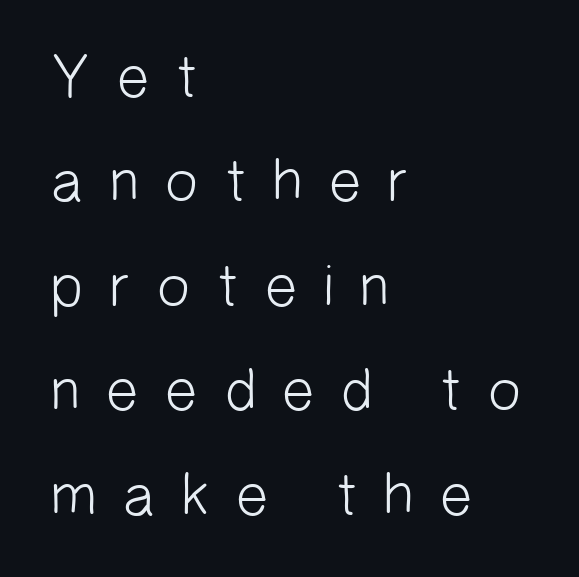
Q: Is the text bold? A: No.
Q: Is the typeface a serif or a sans-serif typeface? A: Sans-serif.
Q: Is the text underlined? A: No.
Q: How is the paragraph aligned? A: Left-aligned.
Q: Is the spacing between letters normal or unusually wide? A: Unusually wide.
Q: Width (condensed, normal, or wide)? A: Normal.
Q: Stroke contrast? A: Low.
Q: x-height? A: Medium.
Q: Monospaced? A: No.
